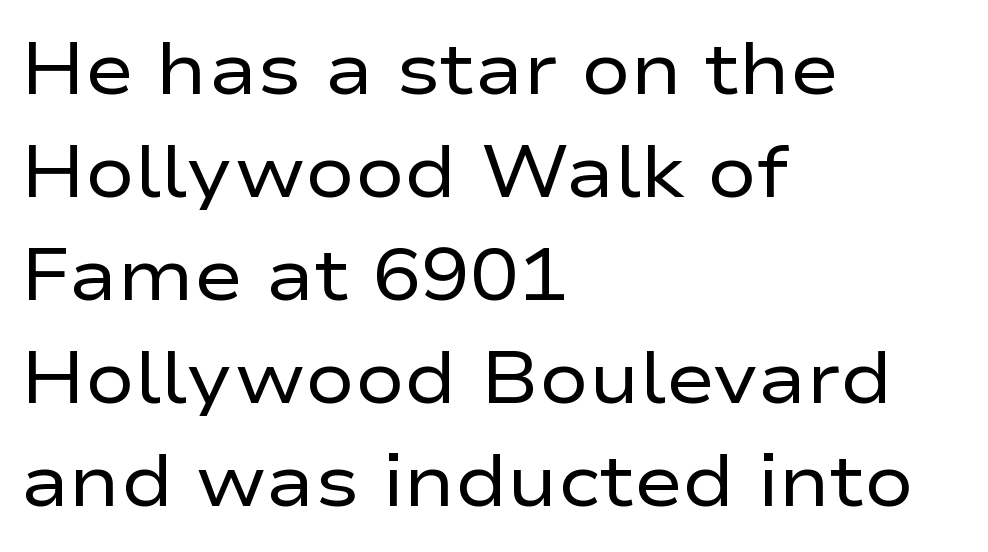
{"serif": "no", "italic": "no", "bold": "no", "weight": "regular", "width": "wide", "stroke_contrast": "low", "x_height": "medium", "monospaced": "no", "underline": "no", "align": "left", "line_spacing": "normal", "line_spacing_ratio": 1.41, "letter_spacing": "normal", "letter_spacing_em": 0.0, "glyph_px": 73}
